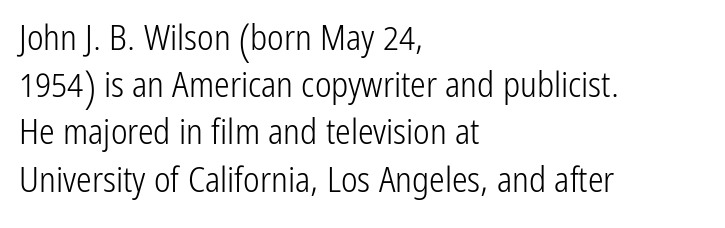
Spacing verdict: proportional, widths tailored to each character. Is there any slant? The stems are plumb. The line-height multiplier appears to be the usual default. Clear beneath every line of the passage. Observe the ordinary spacing: letters are neighbours, not strangers. Unlike a traditional serif, this face leaves its strokes unadorned.
